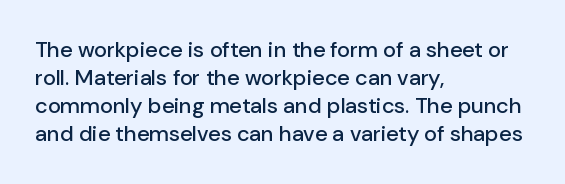
Q: Is the text italic (slanted)? A: No, it is upright.
Q: Is the text underlined? A: No.
Q: How is the paragraph aligned? A: Left-aligned.
Q: Is the spacing between letters normal or unusually wide? A: Normal.
Q: Is the spacing between lines tight, normal or loose? A: Normal.
